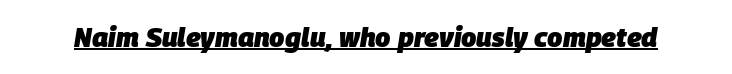
The image shows 27 px bold type, italic (leaning right); set normal letter spacing, underlined.
